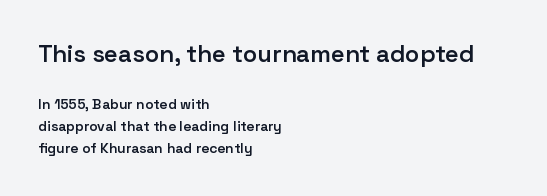
Horizontally, the lines are justified to the leading edge only. Tall strokes in this sample are plumb rather than angled. Clear beneath every line of the passage. In terms of weight, the rendering is demibold, just under bold. Top chunk: large. Bottom chunk: small. Default kerning and tracking; the words read as compact shapes.
